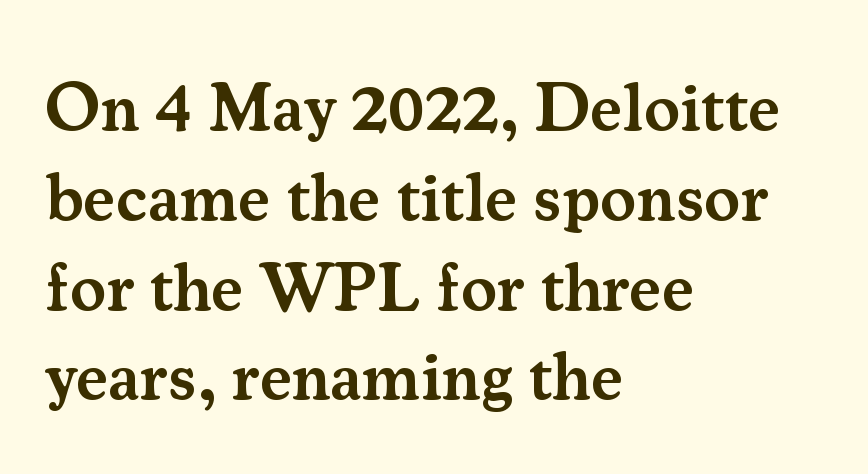
{"serif": "yes", "italic": "no", "bold": "semi", "weight": "semibold", "width": "normal", "stroke_contrast": "medium", "x_height": "small", "monospaced": "no", "underline": "no", "align": "left", "line_spacing": "normal", "line_spacing_ratio": 1.32, "letter_spacing": "normal", "letter_spacing_em": 0.0, "glyph_px": 68}
